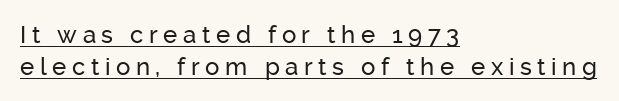
{"italic": "no", "underline": "yes", "align": "left", "line_spacing": "normal", "line_spacing_ratio": 1.32, "letter_spacing": "wide", "letter_spacing_em": 0.23, "glyph_px": 24}
